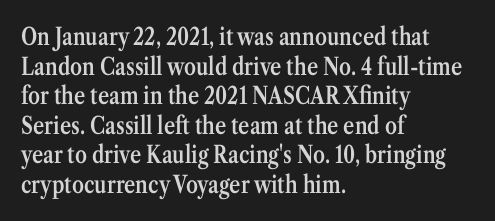
The image shows 24 px text type, upright; set left-aligned, line spacing 1.23x, normal letter spacing, not underlined.
